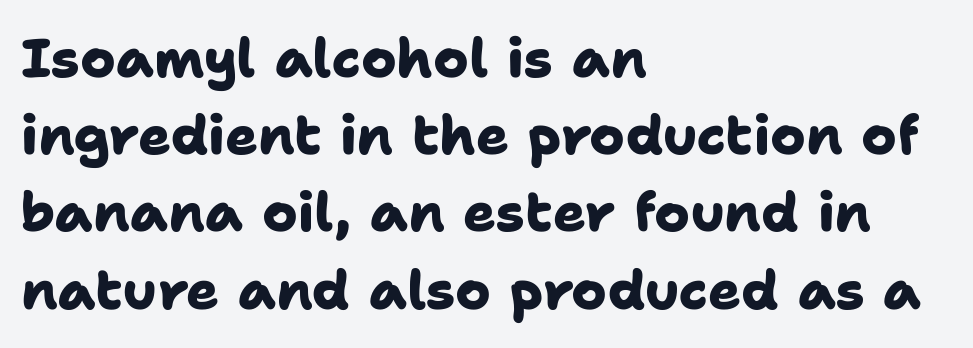
The image shows 54 px heavy sans-serif type; set left-aligned, normal line spacing (1.43x), normal letter spacing, not underlined; low stroke contrast and a medium x-height.
